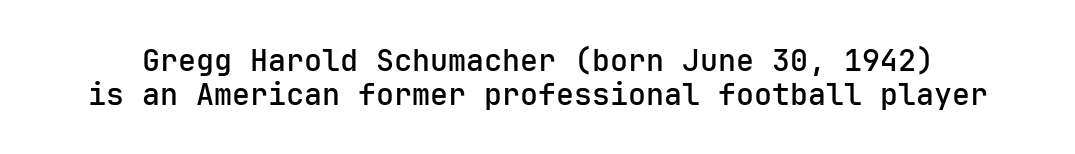
Classification — sans serif. Does the lettering tilt? It doesn't — this is upright. The passage shown is not underscored anywhere. Compared with typical body copy, the letter spacing here is the same. Each glyph is drawn with semibold strokes, heavier than normal yet not fully bold. Tightly led — the rows are bunched.
